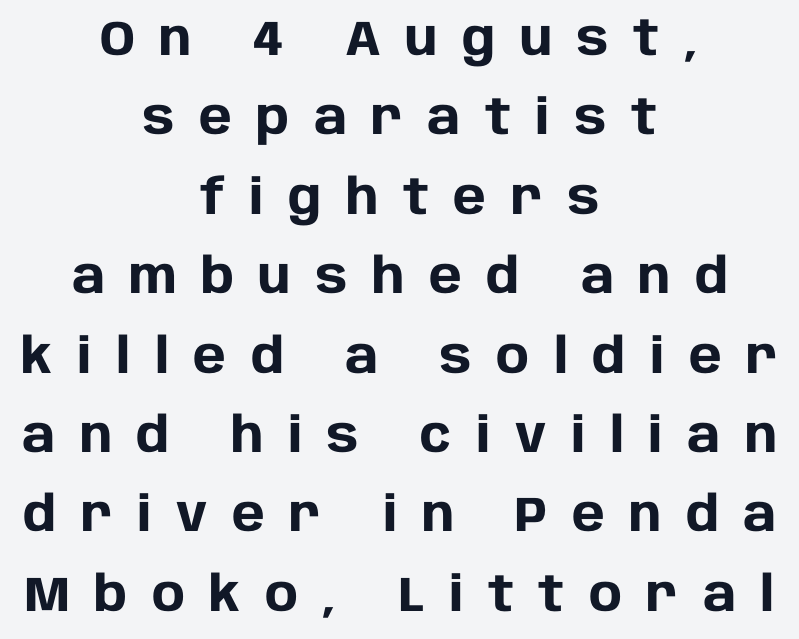
{"serif": "no", "italic": "no", "bold": "yes", "weight": "heavy", "width": "normal", "stroke_contrast": "low", "x_height": "large", "monospaced": "no", "underline": "no", "align": "center", "line_spacing": "normal", "line_spacing_ratio": 1.62, "letter_spacing": "wide", "letter_spacing_em": 0.5, "glyph_px": 49}
